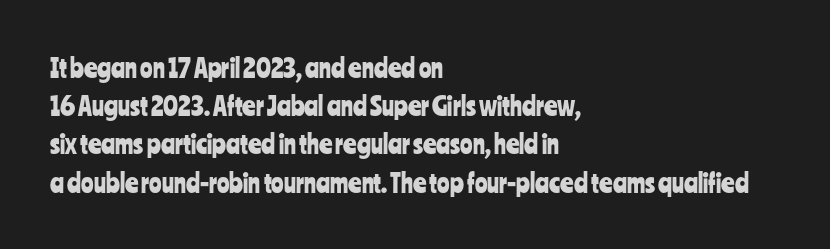
Q: Is the text italic (slanted)? A: No, it is upright.
Q: Is the text underlined? A: No.
Q: How is the paragraph aligned? A: Left-aligned.
Q: Is the spacing between letters normal or unusually wide? A: Normal.
Q: Is the spacing between lines tight, normal or loose? A: Normal.
